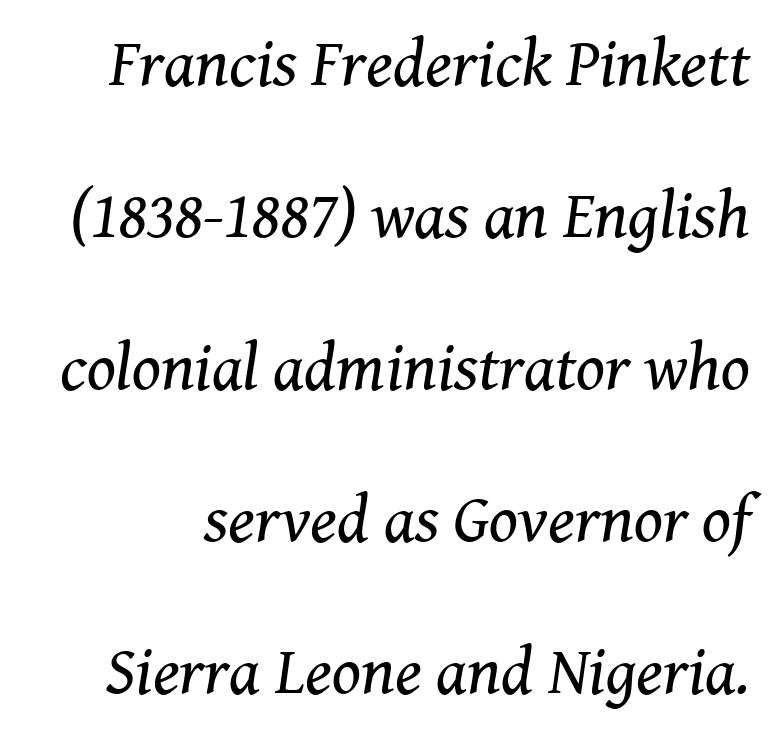
Caption: face not bold, strokes unweighted. The lines are spread far apart with generous leading. What kind of face is this? One with serifs. The line texture is even and compact thanks to regular tracking.
